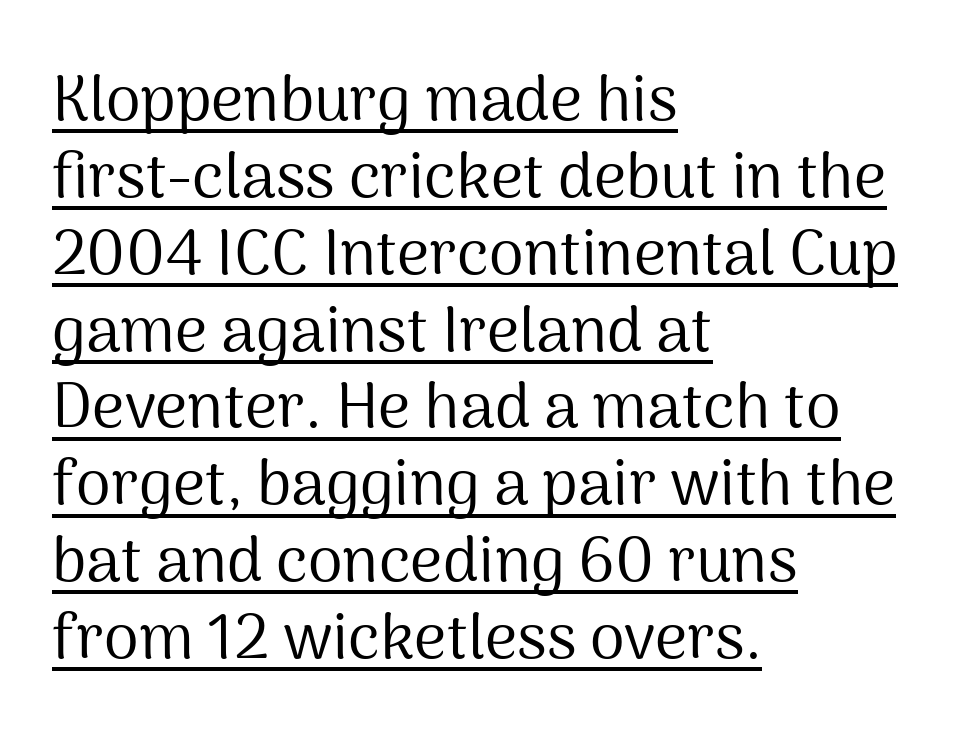
Q: Is the text bold? A: No.
Q: Is the text italic (slanted)? A: No, it is upright.
Q: Is the typeface a serif or a sans-serif typeface? A: Sans-serif.
Q: Is the text underlined? A: Yes.
Q: How is the paragraph aligned? A: Left-aligned.
Q: Is the spacing between letters normal or unusually wide? A: Normal.
Q: Width (condensed, normal, or wide)? A: Normal.
Q: Stroke contrast? A: Medium.
Q: x-height? A: Medium.
Q: Monospaced? A: No.
